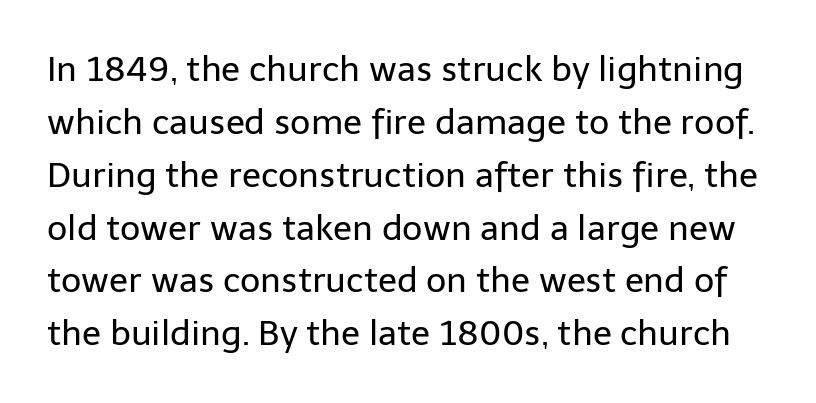
{"serif": "no", "italic": "no", "bold": "no", "weight": "regular", "width": "normal", "stroke_contrast": "low", "x_height": "medium", "monospaced": "no", "underline": "no", "line_spacing": "normal", "line_spacing_ratio": 1.51, "letter_spacing": "normal", "letter_spacing_em": 0.0, "glyph_px": 35}
